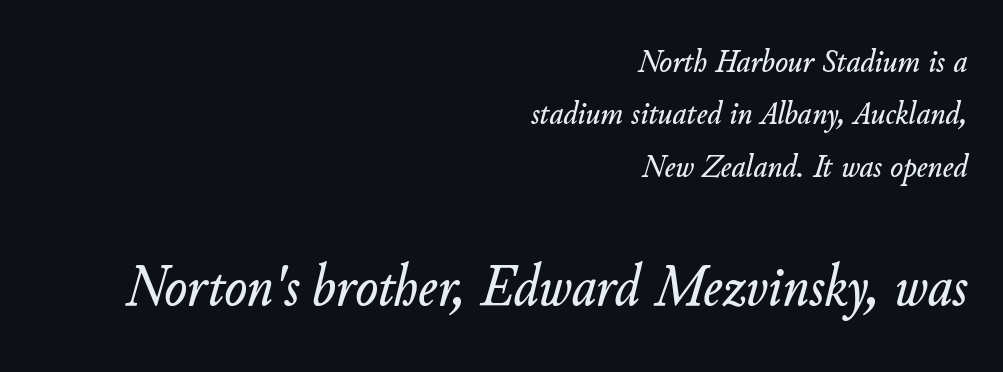
Q: Is the text italic (slanted)? A: Yes, it leans right by about 11 degrees.
Q: Is the text underlined? A: No.
Q: How is the paragraph aligned? A: Right-aligned.
Q: Is the spacing between letters normal or unusually wide? A: Normal.
Q: Is the spacing between lines tight, normal or loose? A: Normal.
Q: Which block of text is set in a larger size, the first (top) or the second (bottom)? A: The second (bottom) one.
Q: Width (condensed, normal, or wide)? A: Normal.
Q: Stroke contrast? A: Low.
Q: x-height? A: Small.
Q: Monospaced? A: No.
